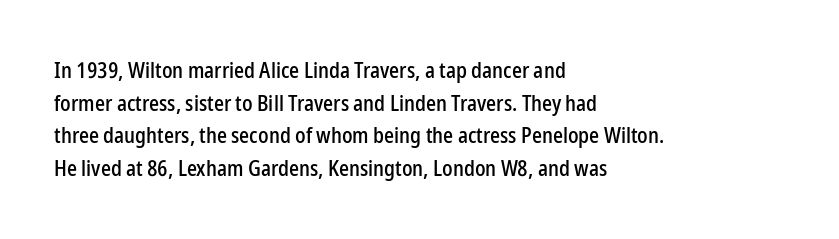
The string is rendered with underlining switched off. Successive baselines arrive at the customary interval. The paragraph shown leans on its left margin. Do the letters lean? They stand straight. The passage shown has conventional tracking throughout.
